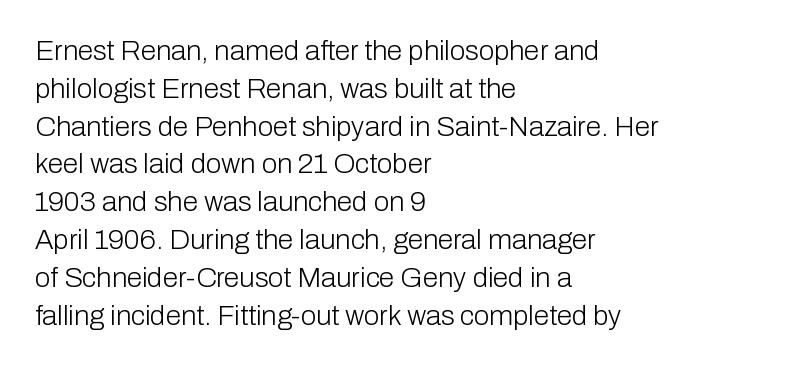
The passage shown is not bold in any degree. This sample is left-justified, so line endings fall wherever the words run out. Anything drawn beneath the words? Only blank space. The passage shown is typed in a proportional face where columns would drift. The tracking reads as untouched default to a designer's eye. Do the letters lean? They stand straight.
